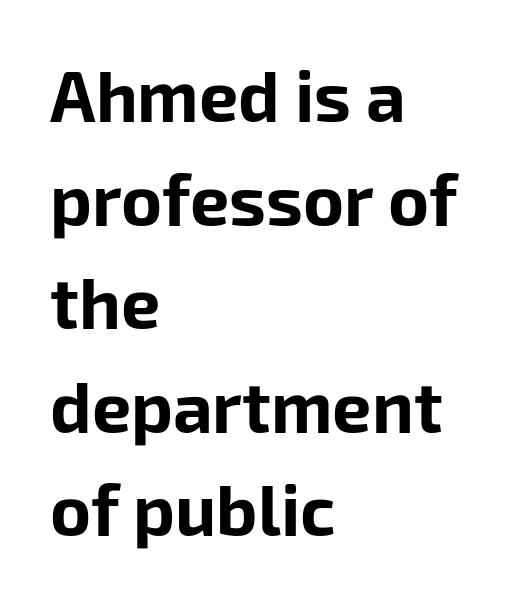
The image shows 70 px bold sans-serif type, upright; set left-aligned, normal line spacing (1.48x), normal letter spacing, not underlined; low stroke contrast and a medium x-height.
